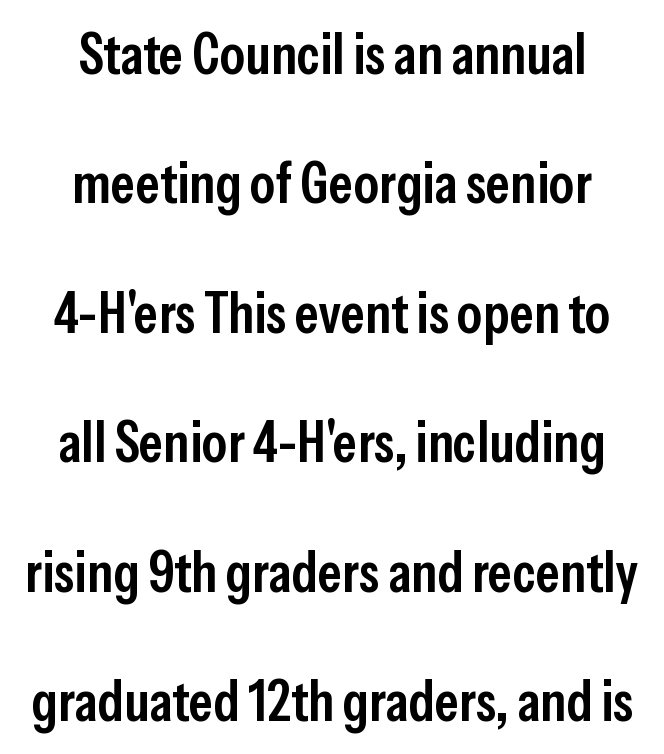
Q: Is the text bold? A: Semi-bold.
Q: Is the text italic (slanted)? A: No, it is upright.
Q: Is the typeface a serif or a sans-serif typeface? A: Sans-serif.
Q: Is the text underlined? A: No.
Q: How is the paragraph aligned? A: Centered.
Q: Is the spacing between letters normal or unusually wide? A: Normal.
Q: Is the spacing between lines tight, normal or loose? A: Loose.
Q: Width (condensed, normal, or wide)? A: Condensed.
Q: Stroke contrast? A: Low.
Q: x-height? A: Medium.
Q: Monospaced? A: No.
